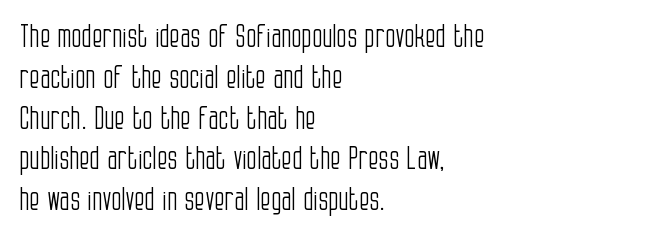
Q: Is the text bold? A: No.
Q: Is the text italic (slanted)? A: No, it is upright.
Q: Is the typeface a serif or a sans-serif typeface? A: Sans-serif.
Q: Is the text underlined? A: No.
Q: How is the paragraph aligned? A: Left-aligned.
Q: Is the spacing between letters normal or unusually wide? A: Normal.
Q: Is the spacing between lines tight, normal or loose? A: Normal.
Q: Width (condensed, normal, or wide)? A: Condensed.
Q: Stroke contrast? A: Low.
Q: x-height? A: Large.
Q: Monospaced? A: No.
